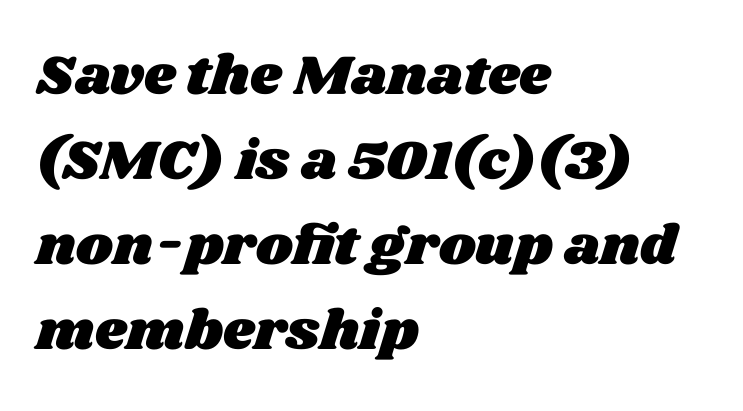
{"width": "wide", "stroke_contrast": "medium", "x_height": "large", "monospaced": "no", "underline": "no", "align": "left", "line_spacing": "normal", "line_spacing_ratio": 1.52, "letter_spacing": "normal", "letter_spacing_em": 0.0, "glyph_px": 56}
